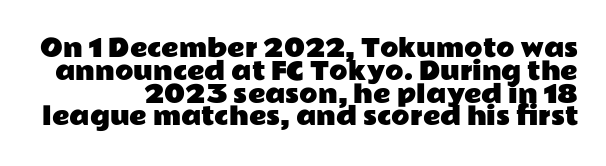
The image shows 24 px text type, upright; set tight line spacing (0.95x), normal letter spacing, not underlined.
